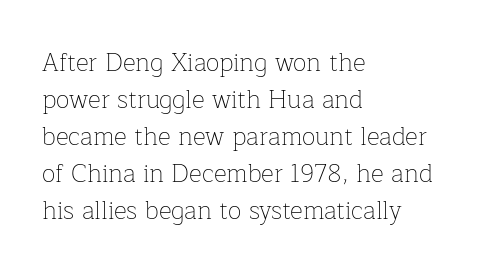
{"italic": "no", "bold": "no", "underline": "no", "align": "left", "line_spacing": "normal", "line_spacing_ratio": 1.48, "letter_spacing": "normal", "letter_spacing_em": 0.0, "glyph_px": 25}
